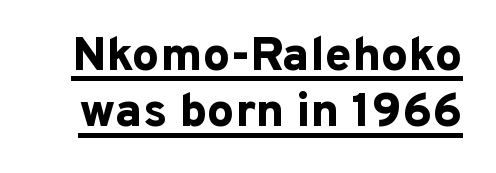
The image shows 48 px bold sans-serif type, upright; set line spacing 1.17x, normal letter spacing, underlined; low stroke contrast and a medium x-height.
